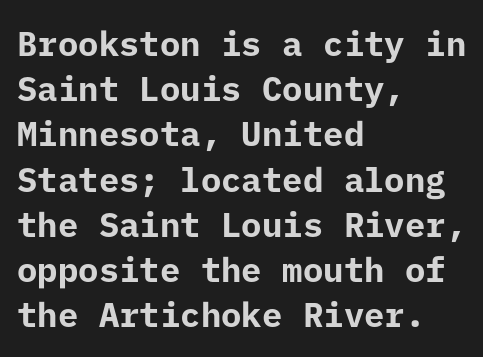
{"serif": "no", "italic": "no", "bold": "yes", "weight": "bold", "width": "normal", "stroke_contrast": "low", "x_height": "medium", "underline": "no", "align": "left", "line_spacing": "normal", "line_spacing_ratio": 1.33, "letter_spacing": "normal", "letter_spacing_em": 0.0, "glyph_px": 34}
